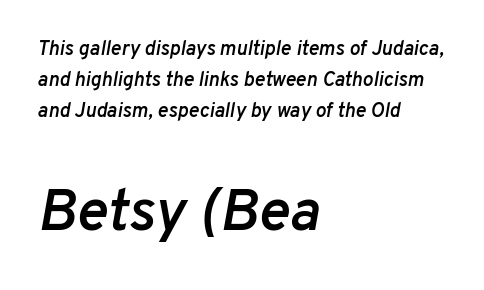
{"italic": "yes", "lean": "right", "slant_degrees": 10, "bold": "semi", "weight": "semibold", "width": "normal", "stroke_contrast": "low", "x_height": "medium", "monospaced": "no", "underline": "no", "align": "left", "line_spacing": "normal", "line_spacing_ratio": 1.54, "letter_spacing": "normal", "letter_spacing_em": 0.0, "larger_block": "second", "size_ratio": 2.95, "glyph_px": 59}
